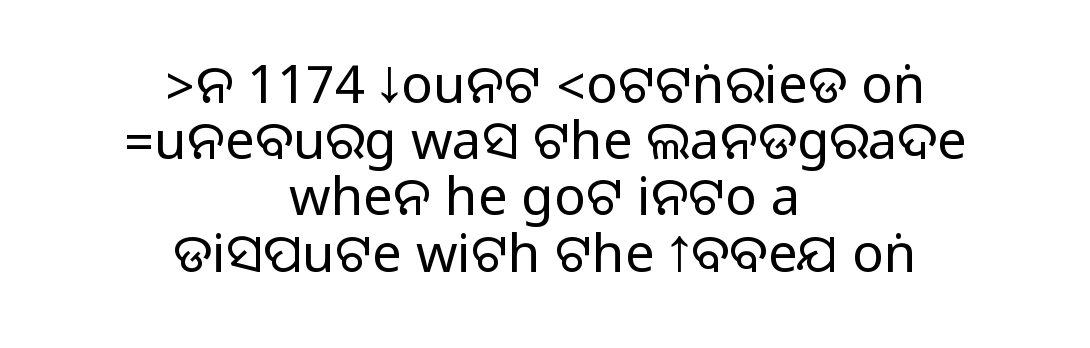
The image shows 53 px sans-serif type, upright; set centered, tight line spacing (1.06x), normal letter spacing, not underlined; medium stroke contrast.
